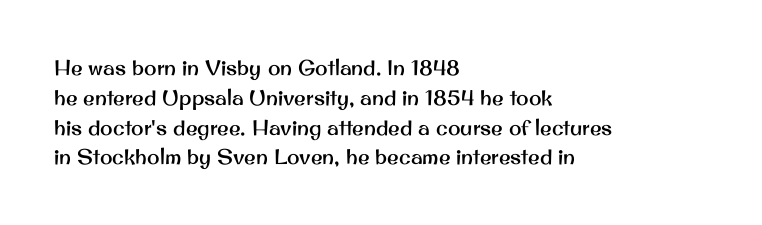
Which margin do the lines hug? The left one — the right edge is uneven. The letters stand upright; this is a roman face. Any mark beneath the type? The region is blank. The space between consecutive lines is moderate. No extra tracking has been applied to these lines.
